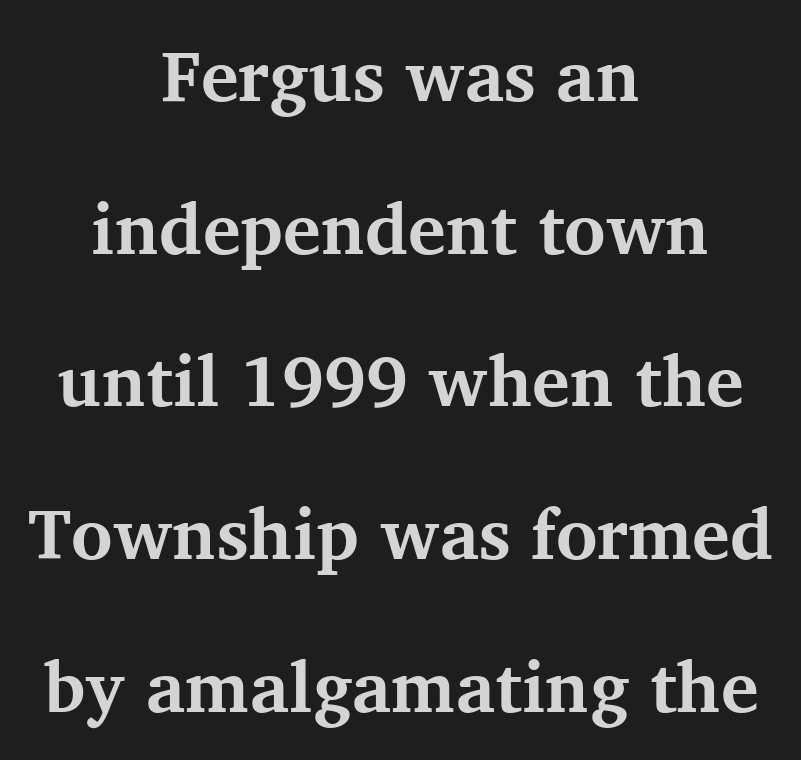
Words appear dense and cohesive because spacing is normal. Interline gaps are noticeably wide in this sample. The paragraph shown floats in the horizontal middle. Varying glyph widths throughout — classic text-font behaviour.
